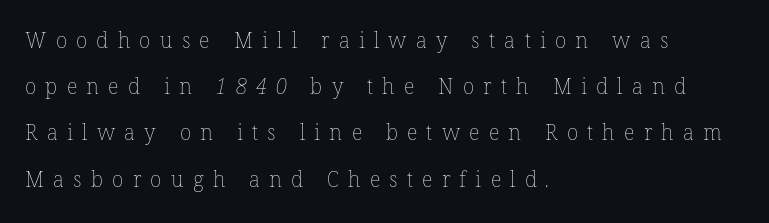
The image shows 21 px text type; set left-aligned, loose line spacing (2.2x), unusually wide letter spacing (+0.44 em), not underlined.
